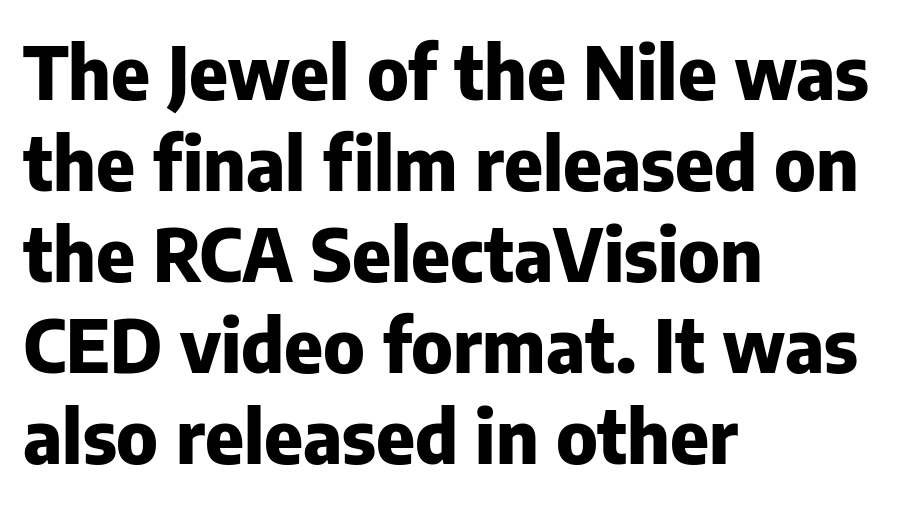
Has an underline been added? It has not. The characters look thick and weighty, a clear bold. The setting favours the left margin, as ordinary paragraphs usually do. The letterforms sit shoulder to shoulder at normal distance. Is this a fixed-width face? No — the glyphs have proportional, varying widths.
